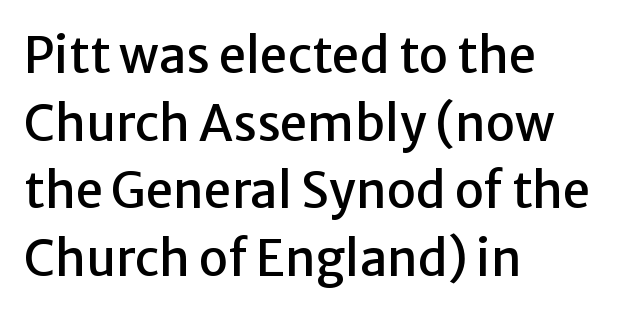
{"serif": "no", "italic": "no", "width": "normal", "stroke_contrast": "low", "x_height": "medium", "monospaced": "no", "underline": "no", "align": "left", "line_spacing": "normal", "line_spacing_ratio": 1.38, "letter_spacing": "normal", "letter_spacing_em": 0.0, "glyph_px": 49}
